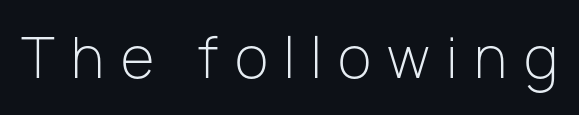
Q: Is the text bold? A: No.
Q: Is the text italic (slanted)? A: No, it is upright.
Q: Is the typeface a serif or a sans-serif typeface? A: Sans-serif.
Q: Is the text underlined? A: No.
Q: Is the spacing between letters normal or unusually wide? A: Unusually wide.
Q: Width (condensed, normal, or wide)? A: Normal.
Q: Stroke contrast? A: Low.
Q: x-height? A: Medium.
Q: Monospaced? A: No.
